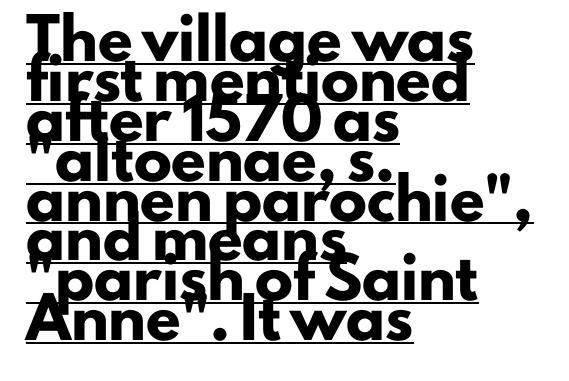
{"serif": "no", "italic": "no", "bold": "yes", "weight": "heavy", "width": "normal", "stroke_contrast": "low", "x_height": "small", "monospaced": "no", "underline": "yes", "align": "left", "line_spacing": "tight", "line_spacing_ratio": 1.05, "letter_spacing": "normal", "letter_spacing_em": 0.0, "glyph_px": 38}
